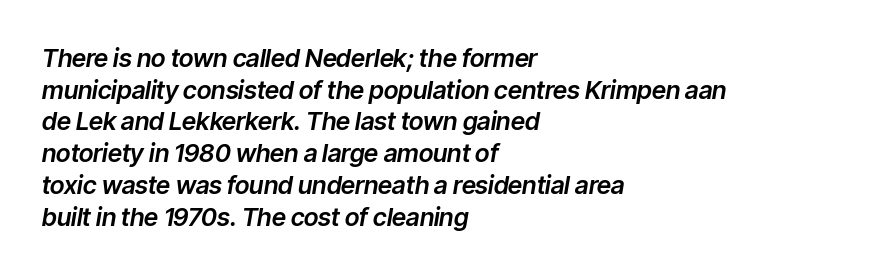
Q: Is the text italic (slanted)? A: Yes, it leans right by about 9 degrees.
Q: Is the text underlined? A: No.
Q: How is the paragraph aligned? A: Left-aligned.
Q: Is the spacing between letters normal or unusually wide? A: Normal.
Q: Is the spacing between lines tight, normal or loose? A: Normal.
